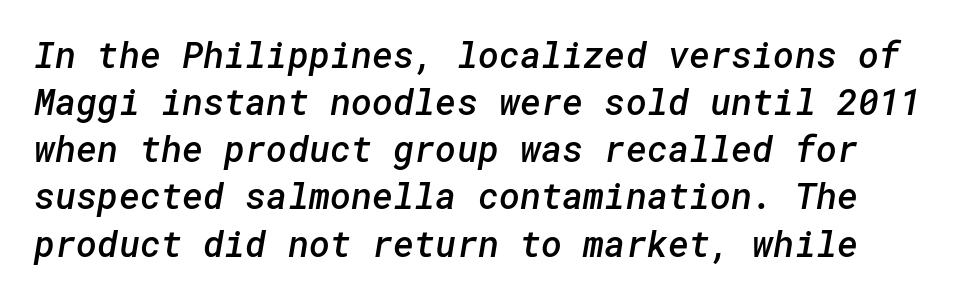
Q: Is the text bold? A: Semi-bold.
Q: Is the typeface a serif or a sans-serif typeface? A: Sans-serif.
Q: Is the text underlined? A: No.
Q: Is the spacing between letters normal or unusually wide? A: Normal.
Q: Is the spacing between lines tight, normal or loose? A: Normal.
Q: Width (condensed, normal, or wide)? A: Normal.
Q: Stroke contrast? A: Low.
Q: x-height? A: Medium.
